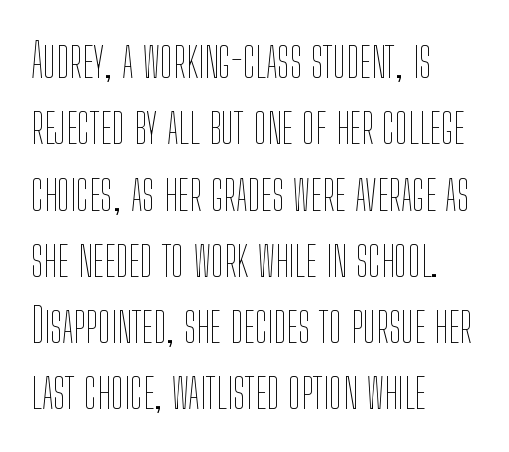
{"italic": "no", "bold": "no", "weight": "thin", "width": "condensed", "stroke_contrast": "low", "x_height": "medium", "monospaced": "no", "underline": "no", "align": "left", "line_spacing": "normal", "line_spacing_ratio": 1.41, "letter_spacing": "normal", "letter_spacing_em": 0.0, "glyph_px": 47}
